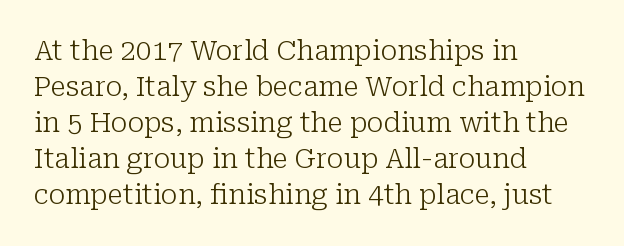
{"serif": "yes", "italic": "no", "bold": "no", "weight": "light", "width": "normal", "stroke_contrast": "low", "x_height": "medium", "monospaced": "no", "underline": "no", "align": "left", "line_spacing": "normal", "line_spacing_ratio": 1.29, "letter_spacing": "normal", "letter_spacing_em": 0.0, "glyph_px": 28}
